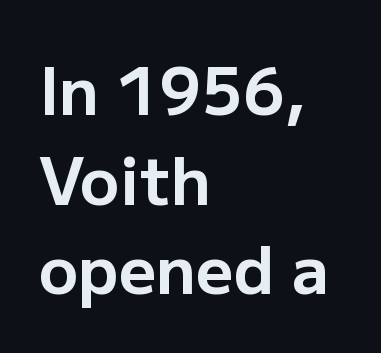
The image shows 65 px bold sans-serif type, upright; set left-aligned, normal line spacing (1.38x), normal letter spacing, not underlined; low stroke contrast and a medium x-height.
